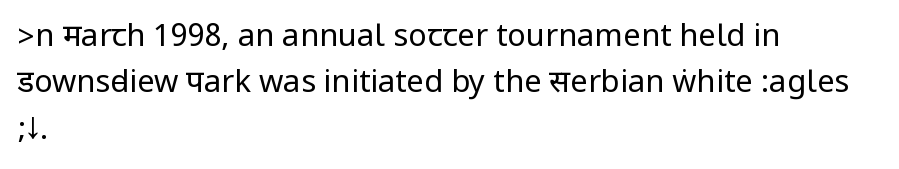
If you drew a ruler down the left edge, every line would touch it. Clear beneath every line of the passage. Each word holds together tightly as a unit, with standard inter-letter gaps. This rendering employs a face without finishing strokes, i.e., a sans-serif. The typography opts for an upright posture over an oblique one.
